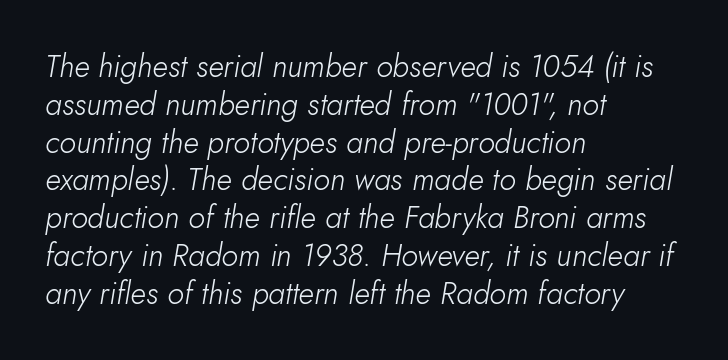
The image shows 31 px light type, italic (leaning right); set left-aligned, line spacing 1.22x, normal letter spacing, not underlined; low stroke contrast and a small x-height.
